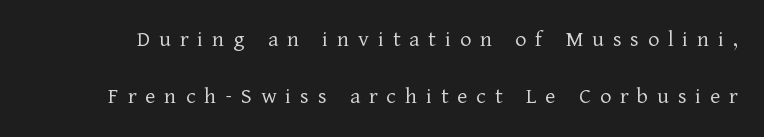
The image shows 24 px text type, upright; set loose line spacing (2.37x), unusually wide letter spacing (+0.37 em), not underlined.
